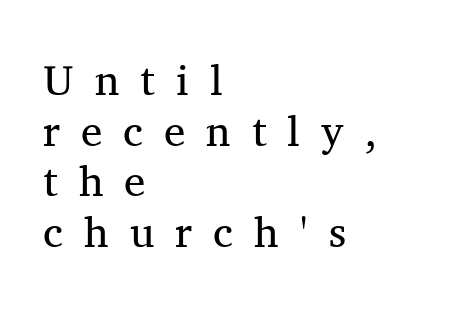
Varying glyph widths throughout — classic text-font behaviour. Look at the tracking — it's clearly loosened, letters drifting apart. The typesetter chose a ragged-right arrangement here. Vertical strokes here are truly vertical. These glyphs show unthickened strokes, regular width or finer. Anything drawn beneath the words? Only blank space.
